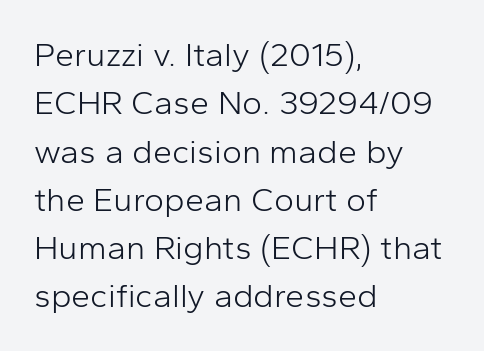
The image shows 34 px light sans-serif type, upright; set left-aligned, normal line spacing (1.42x), normal letter spacing, not underlined; low stroke contrast and a medium x-height.
